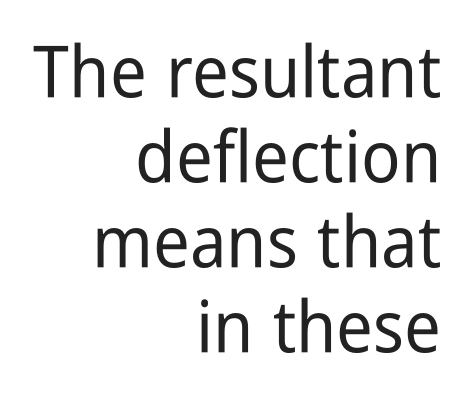
The image shows 72 px condensed sans-serif type, upright; set right-aligned, line spacing 1.18x, normal letter spacing, not underlined; low stroke contrast and a medium x-height.
